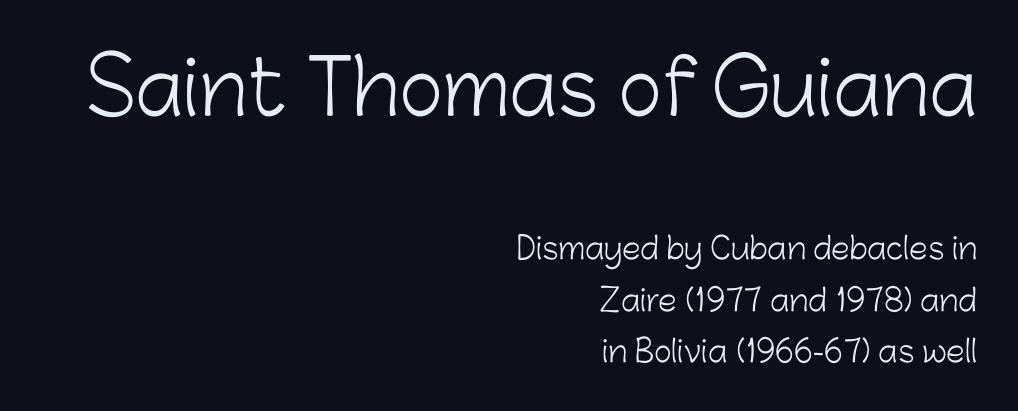
Q: Is the text bold? A: No.
Q: Is the text italic (slanted)? A: No, it is upright.
Q: Is the typeface a serif or a sans-serif typeface? A: Sans-serif.
Q: Is the text underlined? A: No.
Q: How is the paragraph aligned? A: Right-aligned.
Q: Is the spacing between letters normal or unusually wide? A: Normal.
Q: Which block of text is set in a larger size, the first (top) or the second (bottom)? A: The first (top) one.
Q: Width (condensed, normal, or wide)? A: Normal.
Q: Stroke contrast? A: Low.
Q: x-height? A: Medium.
Q: Monospaced? A: No.
